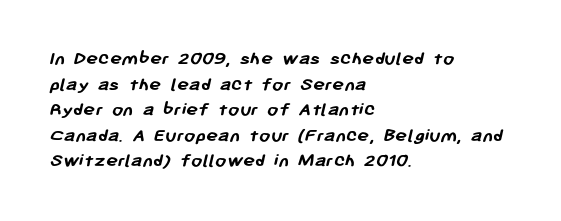
Q: Is the text bold? A: Yes.
Q: Is the text underlined? A: No.
Q: How is the paragraph aligned? A: Left-aligned.
Q: Is the spacing between letters normal or unusually wide? A: Normal.
Q: Is the spacing between lines tight, normal or loose? A: Normal.
